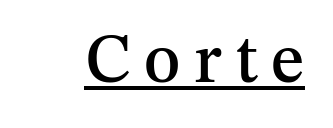
This sample uses an upright cut, with every glyph sitting square on the baseline. These characters rest on top of a visible drawn line. The font family rendered here belongs to the serif group. The face used here is proportionally spaced, like ordinary book or web type.
